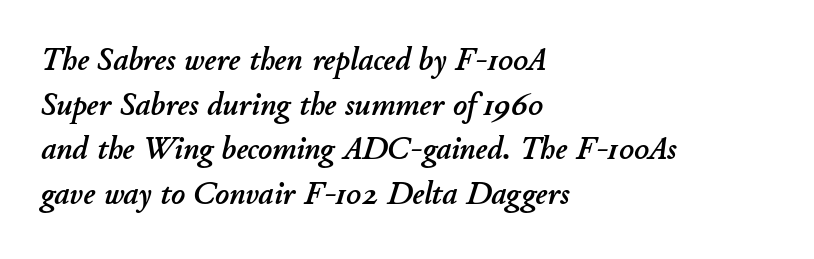
{"italic": "yes", "lean": "right", "slant_degrees": 11, "width": "normal", "stroke_contrast": "low", "x_height": "small", "monospaced": "no", "underline": "no", "align": "left", "line_spacing": "normal", "line_spacing_ratio": 1.35, "letter_spacing": "normal", "letter_spacing_em": 0.0, "glyph_px": 33}
